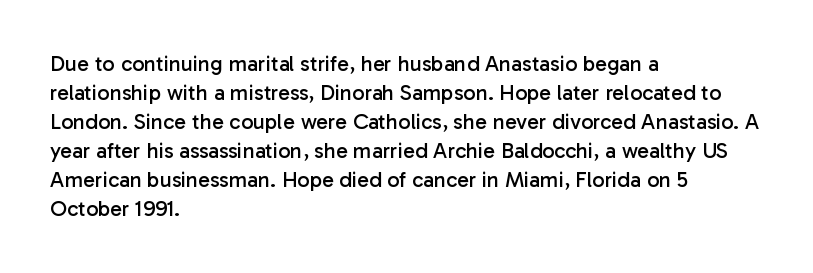
The image shows 22 px text type, upright; set left-aligned, normal line spacing (1.32x), normal letter spacing, not underlined.
